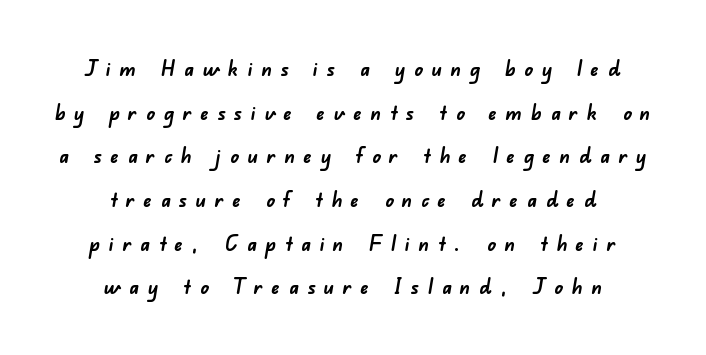
Summary of weight: heavy, a full bold. Words appear elongated and porous because spacing is wide. Casual observation: everything's sitting right in the middle. A bare baseline throughout the passage.
